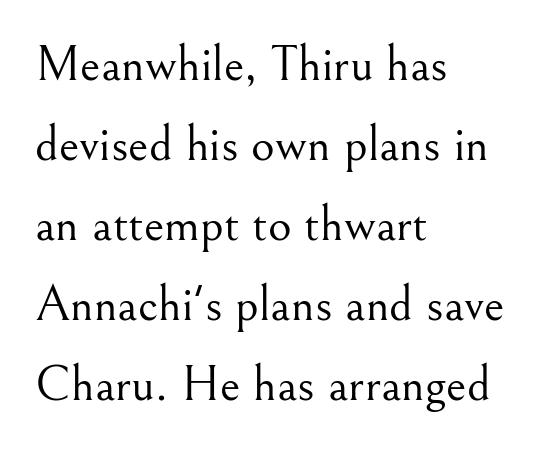
The image shows 51 px light serif type, upright; set left-aligned, normal line spacing (1.57x), normal letter spacing, not underlined; medium stroke contrast and a small x-height.
